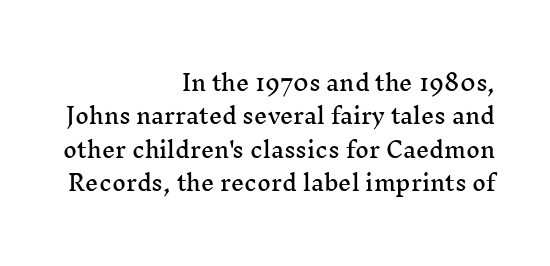
{"italic": "no", "underline": "no", "align": "right", "line_spacing": "normal", "line_spacing_ratio": 1.59, "letter_spacing": "normal", "letter_spacing_em": 0.0, "glyph_px": 21}
